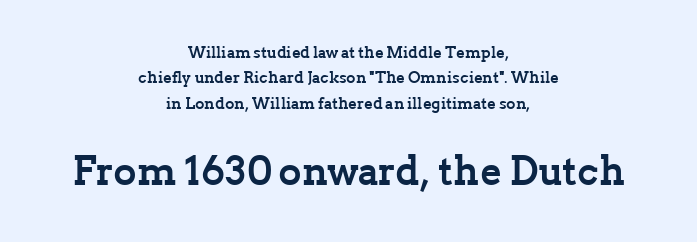
Q: Is the text bold? A: Yes.
Q: Is the text italic (slanted)? A: No, it is upright.
Q: Is the typeface a serif or a sans-serif typeface? A: Serif.
Q: Is the text underlined? A: No.
Q: How is the paragraph aligned? A: Centered.
Q: Is the spacing between letters normal or unusually wide? A: Normal.
Q: Is the spacing between lines tight, normal or loose? A: Normal.
Q: Which block of text is set in a larger size, the first (top) or the second (bottom)? A: The second (bottom) one.
Q: Width (condensed, normal, or wide)? A: Normal.
Q: Stroke contrast? A: Low.
Q: x-height? A: Medium.
Q: Monospaced? A: No.
